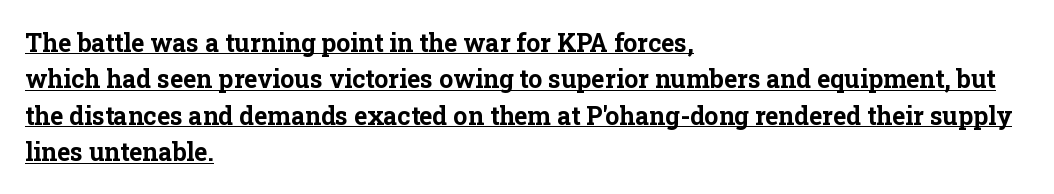
Letter spacing: default. Its strokes are broad and dark, the hallmark of bold type. Layout note: lines flush left. Tall strokes in this sample are plumb rather than angled. Whoever set this chose a conventional vertical rhythm.
